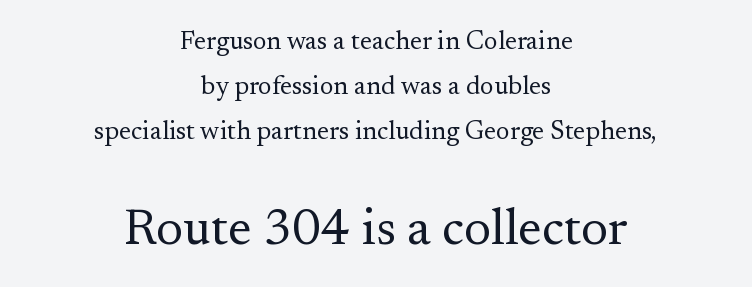
{"serif": "yes", "italic": "no", "bold": "no", "weight": "regular", "width": "normal", "stroke_contrast": "medium", "x_height": "small", "monospaced": "no", "underline": "no", "align": "center", "line_spacing_ratio": 1.74, "letter_spacing": "normal", "letter_spacing_em": 0.0, "larger_block": "second", "size_ratio": 1.96, "glyph_px": 51}
